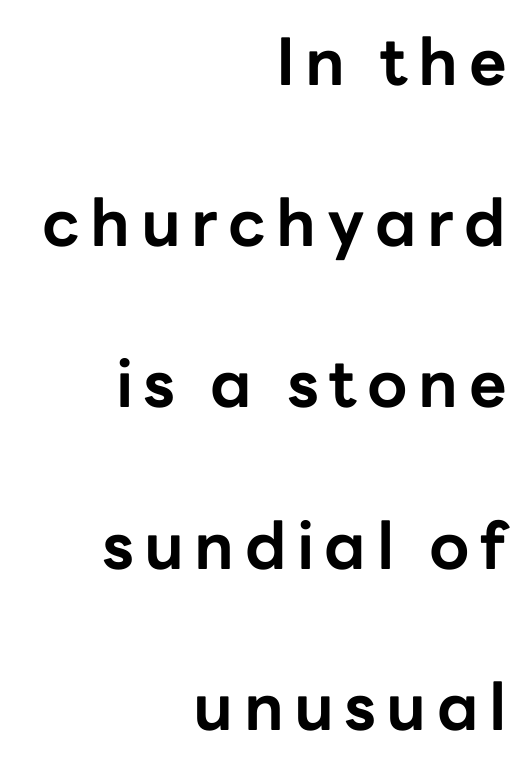
Q: Is the text bold? A: Yes.
Q: Is the text italic (slanted)? A: No, it is upright.
Q: Is the typeface a serif or a sans-serif typeface? A: Sans-serif.
Q: Is the text underlined? A: No.
Q: How is the paragraph aligned? A: Right-aligned.
Q: Is the spacing between lines tight, normal or loose? A: Loose.
Q: Width (condensed, normal, or wide)? A: Normal.
Q: Stroke contrast? A: Low.
Q: x-height? A: Medium.
Q: Monospaced? A: No.
